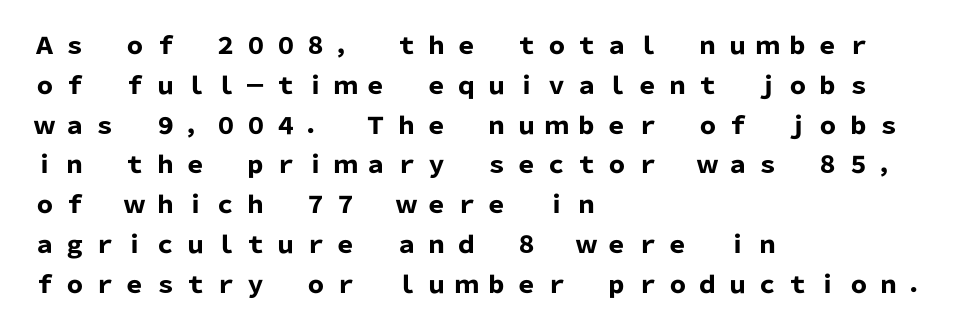
{"italic": "no", "bold": "yes", "underline": "no", "align": "left", "line_spacing_ratio": 1.73, "letter_spacing": "wide", "letter_spacing_em": 0.31, "glyph_px": 23}
